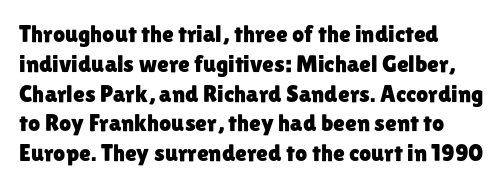
The image shows 24 px text type, upright; set line spacing 1.24x, normal letter spacing, not underlined.
